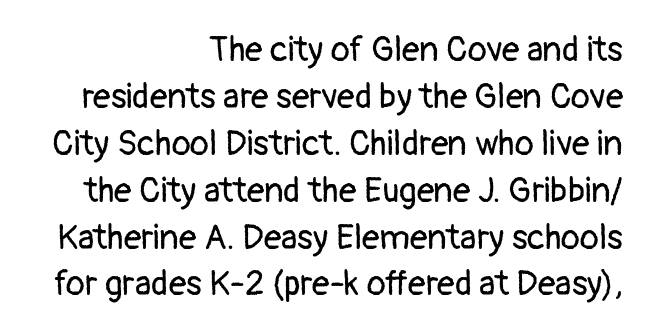
Descender tails drop into unmarked territory. Nope, not italic — everything's standing straight. Compared with a typical body face, this is equally light or lighter still. Layout note: lines flush right.
